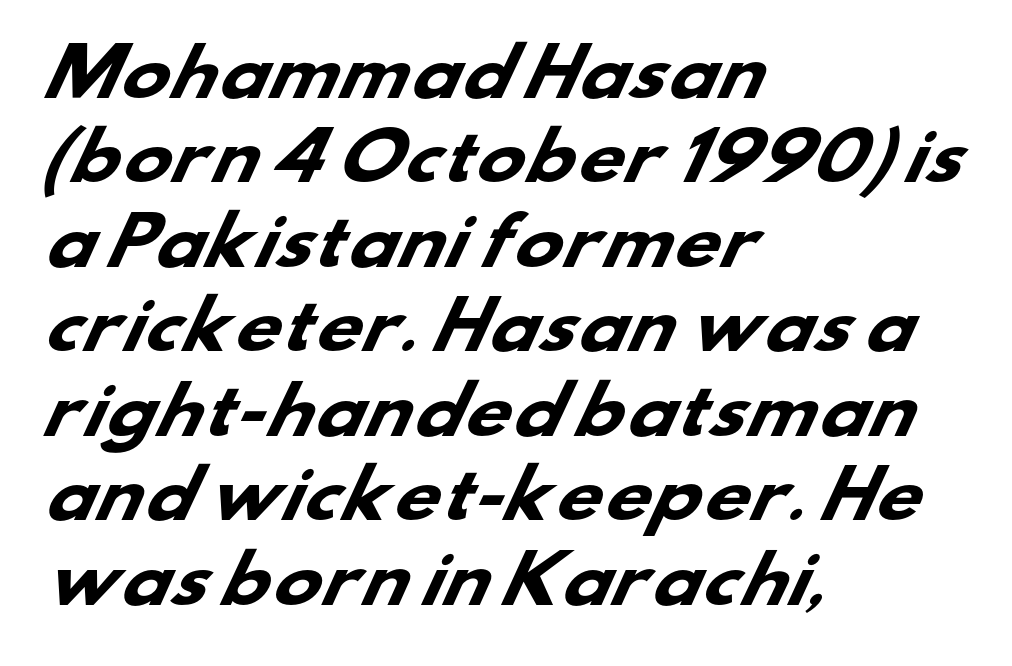
{"serif": "no", "bold": "yes", "weight": "heavy", "width": "wide", "stroke_contrast": "low", "x_height": "small", "monospaced": "no", "underline": "no", "align": "left", "line_spacing": "normal", "line_spacing_ratio": 1.32, "letter_spacing": "normal", "letter_spacing_em": 0.0, "glyph_px": 64}
